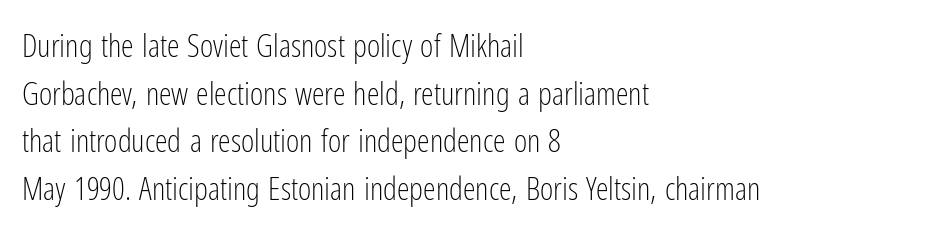
{"serif": "no", "italic": "no", "bold": "no", "weight": "light", "width": "condensed", "stroke_contrast": "low", "x_height": "medium", "monospaced": "no", "underline": "no", "align": "left", "line_spacing": "normal", "line_spacing_ratio": 1.49, "letter_spacing": "normal", "letter_spacing_em": 0.0, "glyph_px": 32}
